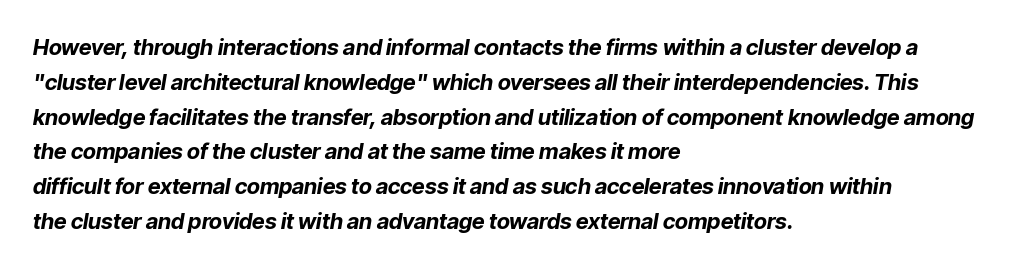
{"italic": "yes", "lean": "right", "slant_degrees": 9, "bold": "yes", "underline": "no", "align": "left", "line_spacing": "normal", "line_spacing_ratio": 1.58, "letter_spacing": "normal", "letter_spacing_em": 0.0, "glyph_px": 22}
